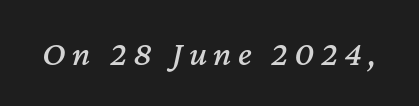
{"italic": "yes", "lean": "right", "slant_degrees": 12, "width": "normal", "stroke_contrast": "medium", "x_height": "medium", "monospaced": "no", "underline": "no", "glyph_px": 35}
